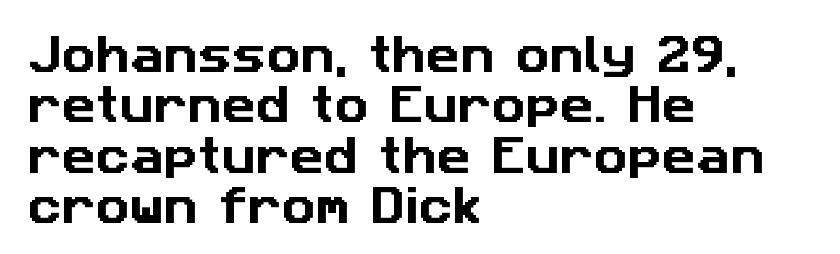
Q: Is the typeface a serif or a sans-serif typeface? A: Sans-serif.
Q: Is the text underlined? A: No.
Q: How is the paragraph aligned? A: Left-aligned.
Q: Is the spacing between letters normal or unusually wide? A: Normal.
Q: Width (condensed, normal, or wide)? A: Normal.
Q: Stroke contrast? A: Low.
Q: x-height? A: Medium.
Q: Monospaced? A: No.
